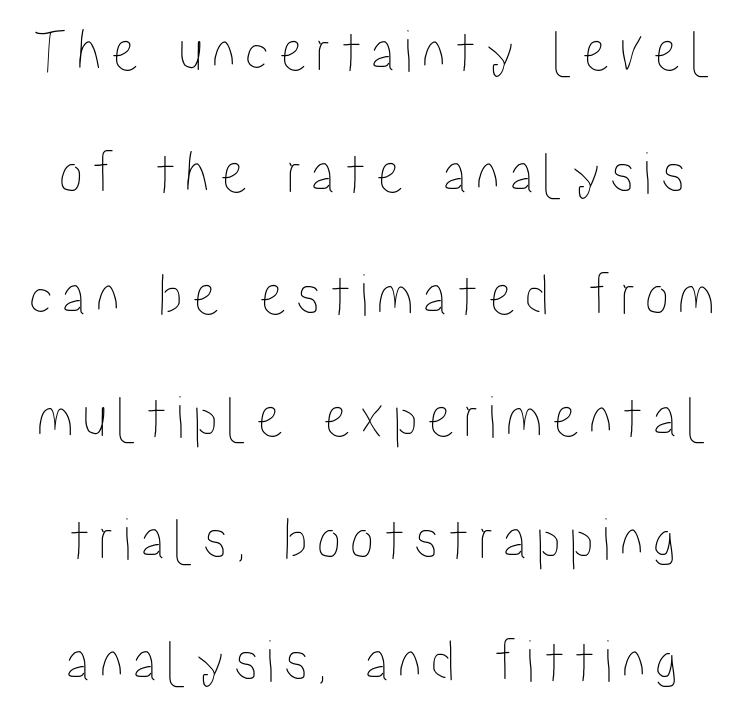
This sample uses an upright cut, with every glyph sitting square on the baseline. The letters advance in unequal steps, a hallmark of proportional type. A clean baseline with only descenders dipping below it. Interline gaps are noticeably wide in this sample.
